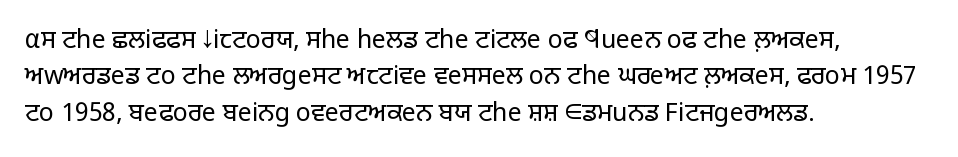
In terms of posture, this sample is upright. The passage shown has conventional tracking throughout. The zone under the glyphs is completely vacant. The lines are quadded left. These glyphs show unthickened strokes, regular width or finer. Rows of type keep a routine distance in the vertical direction.
